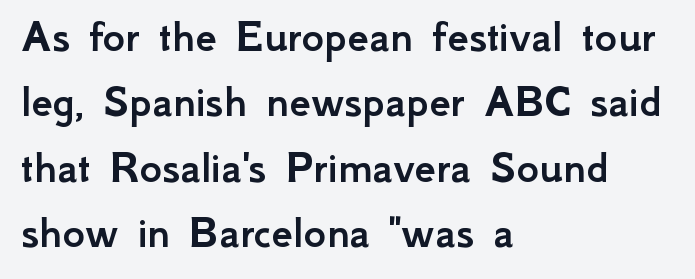
The image shows 48 px sans-serif type, upright; set left-aligned, normal line spacing (1.36x), normal letter spacing, not underlined; low stroke contrast and a small x-height.
